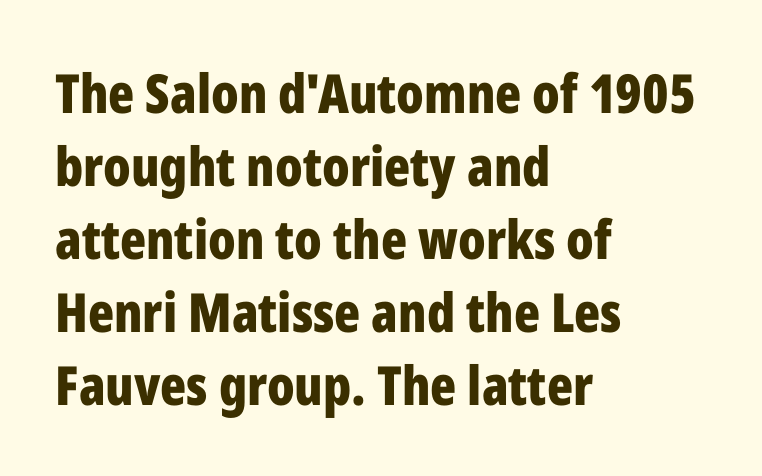
Q: Is the text bold? A: Yes.
Q: Is the text italic (slanted)? A: No, it is upright.
Q: Is the typeface a serif or a sans-serif typeface? A: Sans-serif.
Q: Is the text underlined? A: No.
Q: How is the paragraph aligned? A: Left-aligned.
Q: Is the spacing between letters normal or unusually wide? A: Normal.
Q: Is the spacing between lines tight, normal or loose? A: Normal.
Q: Width (condensed, normal, or wide)? A: Condensed.
Q: Stroke contrast? A: Low.
Q: x-height? A: Medium.
Q: Monospaced? A: No.
